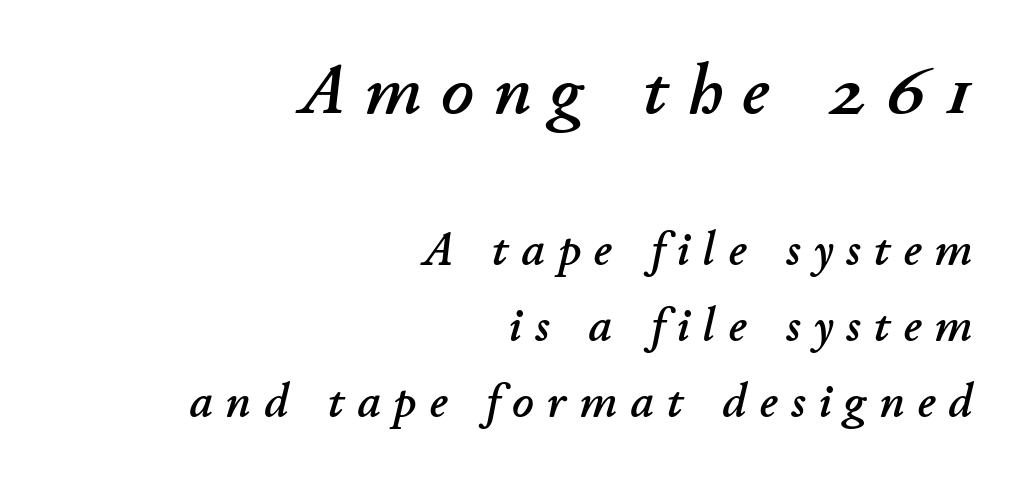
Q: Is the text italic (slanted)? A: Yes, it leans right by about 11 degrees.
Q: Is the text underlined? A: No.
Q: How is the paragraph aligned? A: Right-aligned.
Q: Is the spacing between letters normal or unusually wide? A: Unusually wide.
Q: Is the spacing between lines tight, normal or loose? A: Normal.
Q: Which block of text is set in a larger size, the first (top) or the second (bottom)? A: The first (top) one.
Q: Width (condensed, normal, or wide)? A: Normal.
Q: Stroke contrast? A: Low.
Q: x-height? A: Small.
Q: Monospaced? A: No.
